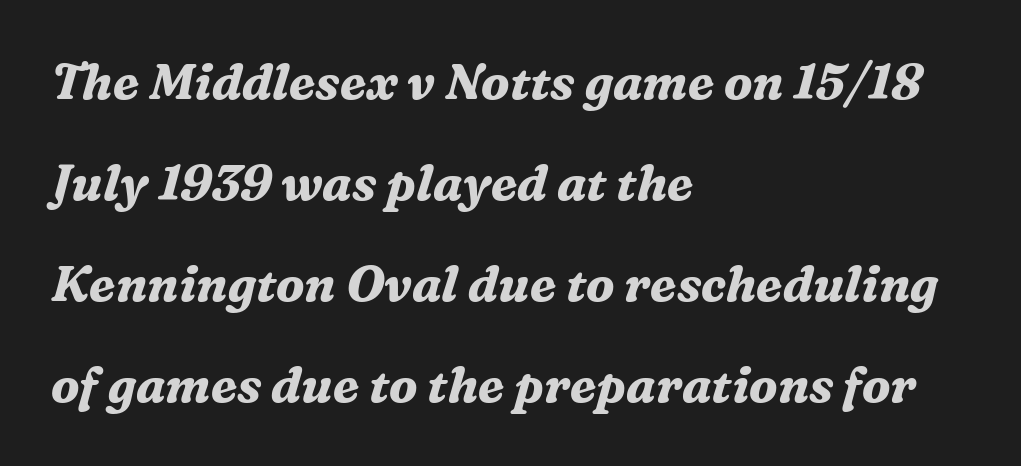
Q: Is the text bold? A: Yes.
Q: Is the text italic (slanted)? A: Yes, it leans right by about 16 degrees.
Q: Is the typeface a serif or a sans-serif typeface? A: Serif.
Q: Is the text underlined? A: No.
Q: How is the paragraph aligned? A: Left-aligned.
Q: Is the spacing between letters normal or unusually wide? A: Normal.
Q: Is the spacing between lines tight, normal or loose? A: Loose.
Q: Width (condensed, normal, or wide)? A: Normal.
Q: Stroke contrast? A: Medium.
Q: x-height? A: Medium.
Q: Monospaced? A: No.
